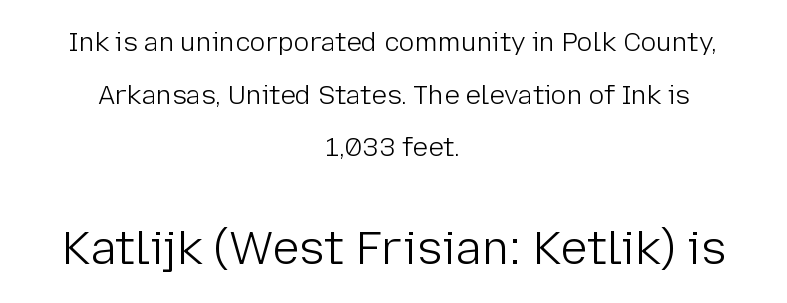
The image shows 46 px light sans-serif type, upright; set centered, loose line spacing (2.02x), normal letter spacing, not underlined; the second (bottom) block is 1.77x larger; low stroke contrast and a medium x-height.
